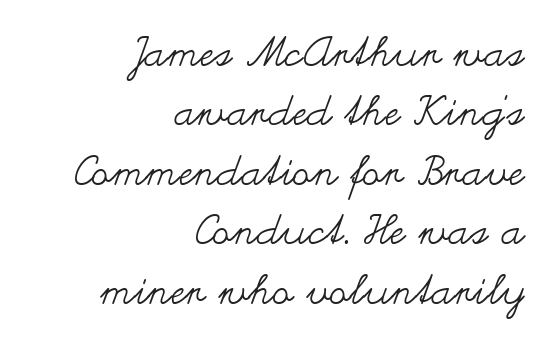
Q: Is the text bold? A: No.
Q: Is the text italic (slanted)? A: Yes.
Q: Is the text underlined? A: No.
Q: How is the paragraph aligned? A: Right-aligned.
Q: Is the spacing between letters normal or unusually wide? A: Normal.
Q: Is the spacing between lines tight, normal or loose? A: Normal.
Q: Width (condensed, normal, or wide)? A: Wide.
Q: Stroke contrast? A: Medium.
Q: x-height? A: Small.
Q: Monospaced? A: No.
